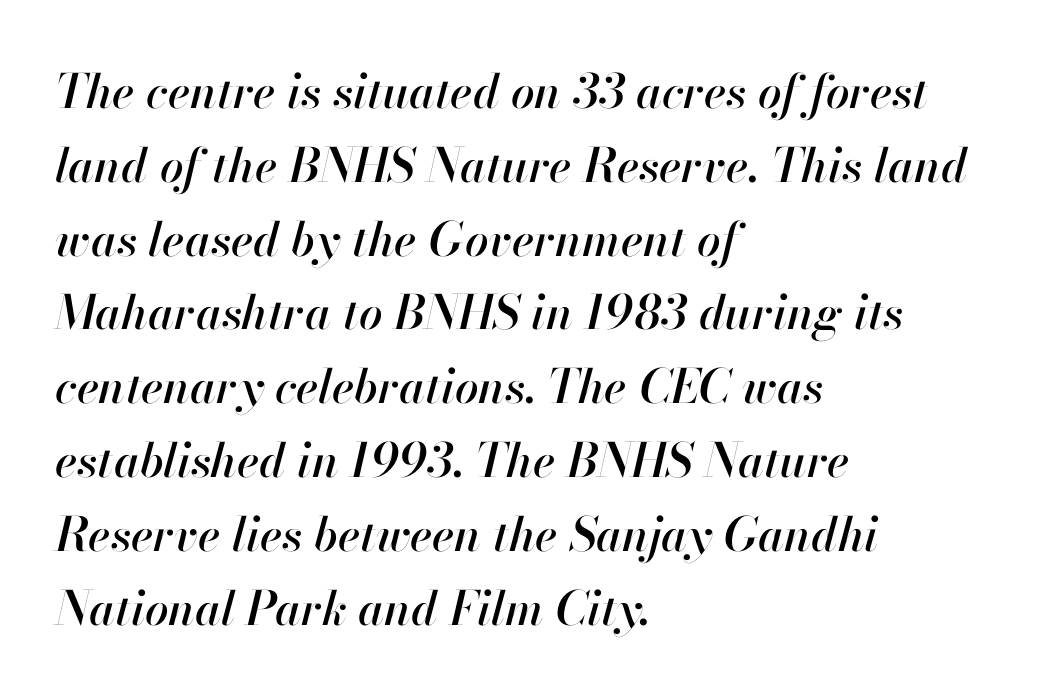
Casual observation: everything's shoved over to the left. The whole block is typeset with a tilt. Does extra space separate the letters? No, they use regular spacing. Check under the words: just untouched page.
